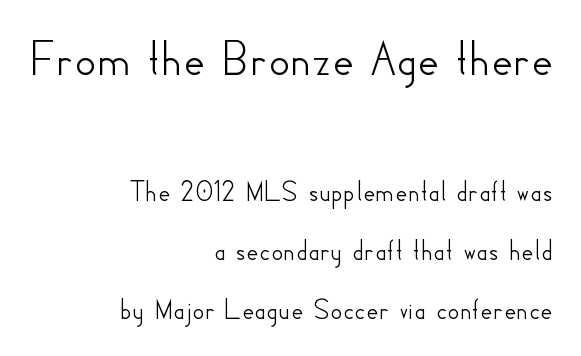
{"serif": "no", "italic": "no", "width": "normal", "stroke_contrast": "low", "x_height": "small", "monospaced": "no", "underline": "no", "align": "right", "line_spacing": "loose", "line_spacing_ratio": 1.98, "letter_spacing": "normal", "letter_spacing_em": 0.0, "larger_block": "first", "size_ratio": 1.73, "glyph_px": 52}
